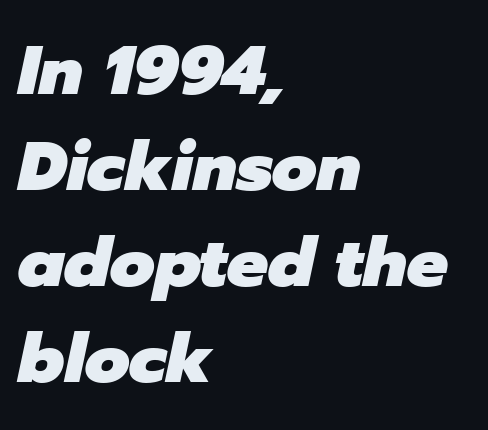
Regular leading. The lines are quadded left. You can tell it's italic because the verticals aren't actually vertical. Compared with typical body copy, the letter spacing here is the same.
